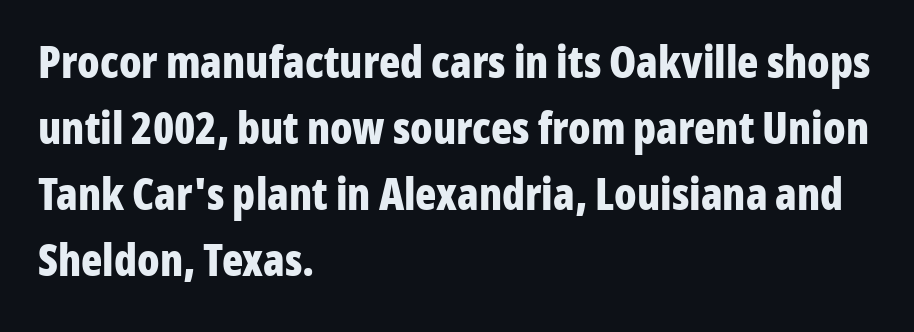
Q: Is the text bold? A: Yes.
Q: Is the text italic (slanted)? A: No, it is upright.
Q: Is the typeface a serif or a sans-serif typeface? A: Sans-serif.
Q: Is the text underlined? A: No.
Q: How is the paragraph aligned? A: Left-aligned.
Q: Is the spacing between letters normal or unusually wide? A: Normal.
Q: Is the spacing between lines tight, normal or loose? A: Normal.
Q: Width (condensed, normal, or wide)? A: Condensed.
Q: Stroke contrast? A: Low.
Q: x-height? A: Medium.
Q: Monospaced? A: No.
